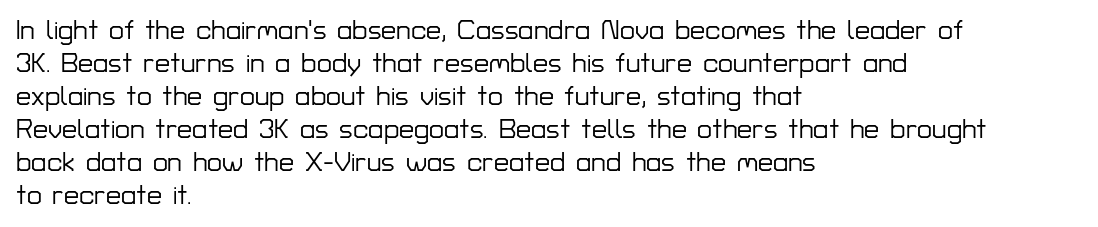
The image shows 27 px text type, upright; set left-aligned, line spacing 1.22x, normal letter spacing, not underlined.
